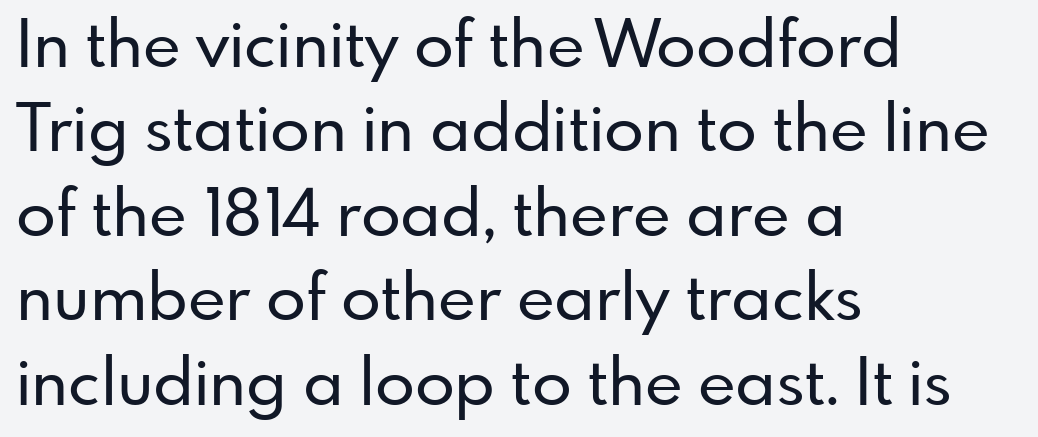
{"serif": "no", "italic": "no", "width": "normal", "stroke_contrast": "low", "x_height": "small", "monospaced": "no", "underline": "no", "align": "left", "line_spacing": "normal", "line_spacing_ratio": 1.3, "letter_spacing": "normal", "letter_spacing_em": 0.0, "glyph_px": 65}
